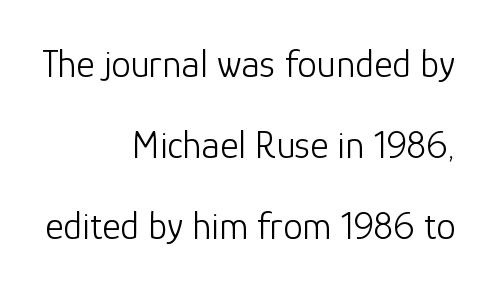
The image shows 39 px light sans-serif type, upright; set right-aligned, loose line spacing (2.08x), normal letter spacing, not underlined; low stroke contrast and a medium x-height.
